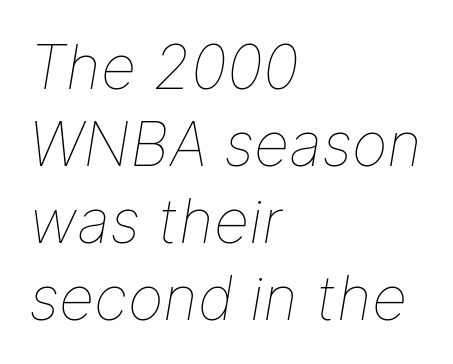
Q: Is the text bold? A: No.
Q: Is the text italic (slanted)? A: Yes, it leans right by about 9 degrees.
Q: Is the text underlined? A: No.
Q: How is the paragraph aligned? A: Left-aligned.
Q: Is the spacing between letters normal or unusually wide? A: Normal.
Q: Is the spacing between lines tight, normal or loose? A: Normal.
Q: Width (condensed, normal, or wide)? A: Normal.
Q: Stroke contrast? A: Low.
Q: x-height? A: Medium.
Q: Monospaced? A: No.
